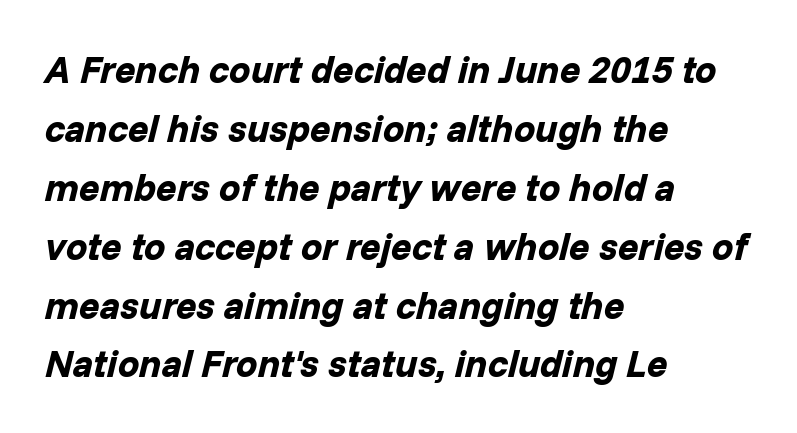
This sample keeps an unexceptional amount of space between lines. Caption: standard tracking, unaltered. This is oblique type, the kind used for emphasis or titles. Caption: bold face, heavy strokes.
